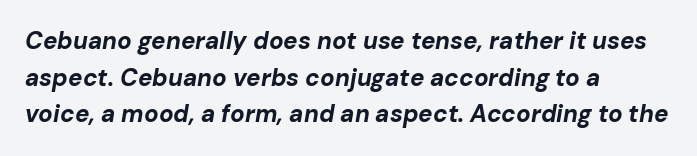
Slanted lettering throughout. The rendering anchors every line to the left-hand side. Letter spacing: default. One glance says typical: line gaps are just what's usual. The font is running at its bold setting. The space directly below the letters is spotless.
